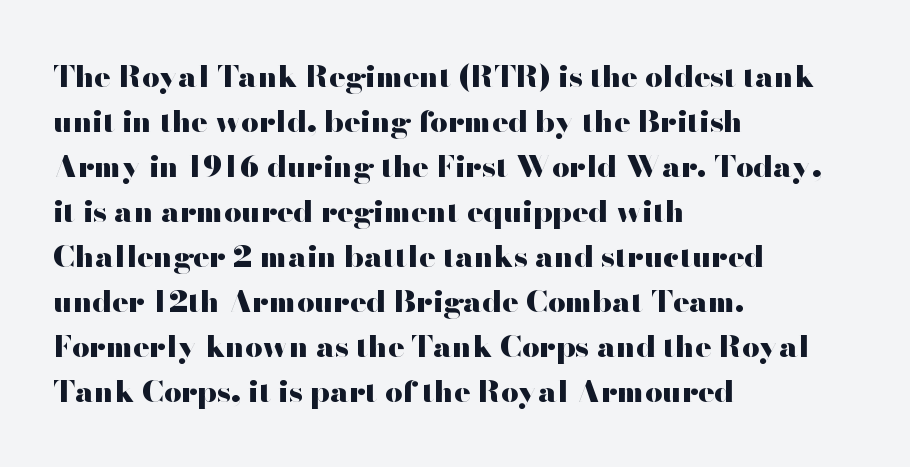
Q: Is the text bold? A: Yes.
Q: Is the text italic (slanted)? A: No, it is upright.
Q: Is the typeface a serif or a sans-serif typeface? A: Sans-serif.
Q: Is the text underlined? A: No.
Q: How is the paragraph aligned? A: Left-aligned.
Q: Is the spacing between letters normal or unusually wide? A: Normal.
Q: Is the spacing between lines tight, normal or loose? A: Normal.
Q: Width (condensed, normal, or wide)? A: Wide.
Q: Stroke contrast? A: High.
Q: x-height? A: Small.
Q: Monospaced? A: No.
